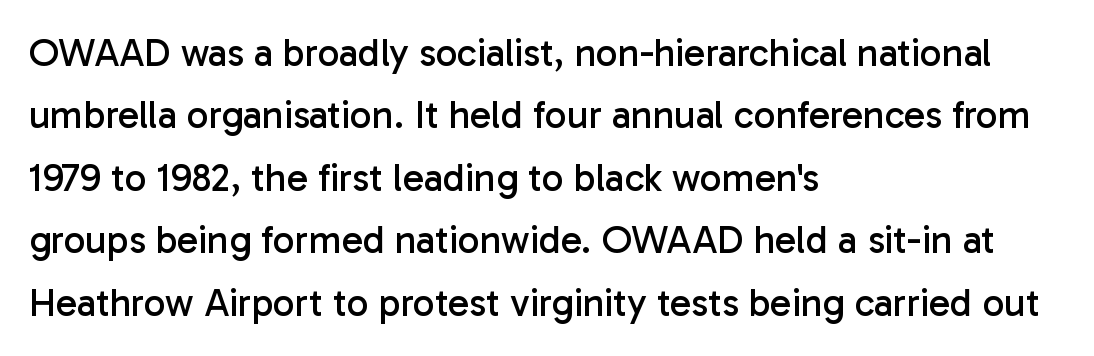
Q: Is the text bold? A: No.
Q: Is the text italic (slanted)? A: No, it is upright.
Q: Is the typeface a serif or a sans-serif typeface? A: Sans-serif.
Q: Is the text underlined? A: No.
Q: How is the paragraph aligned? A: Left-aligned.
Q: Is the spacing between letters normal or unusually wide? A: Normal.
Q: Is the spacing between lines tight, normal or loose? A: Normal.
Q: Width (condensed, normal, or wide)? A: Normal.
Q: Stroke contrast? A: Low.
Q: x-height? A: Medium.
Q: Monospaced? A: No.
